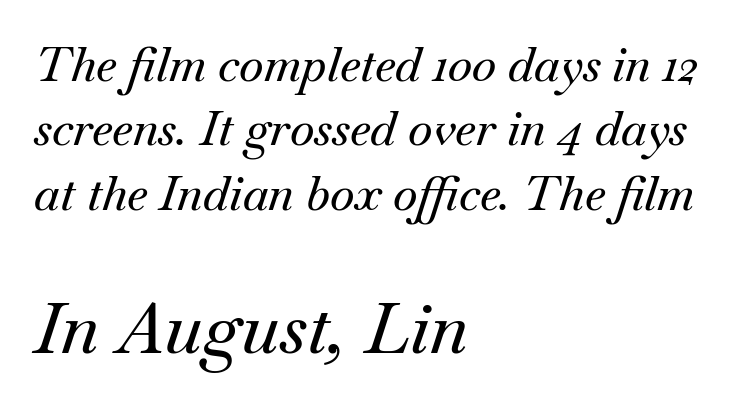
{"serif": "yes", "italic": "yes", "lean": "right", "slant_degrees": 18, "width": "normal", "stroke_contrast": "medium", "x_height": "small", "monospaced": "no", "underline": "no", "align": "left", "line_spacing": "normal", "line_spacing_ratio": 1.37, "letter_spacing": "normal", "letter_spacing_em": 0.0, "larger_block": "second", "size_ratio": 1.49, "glyph_px": 70}
